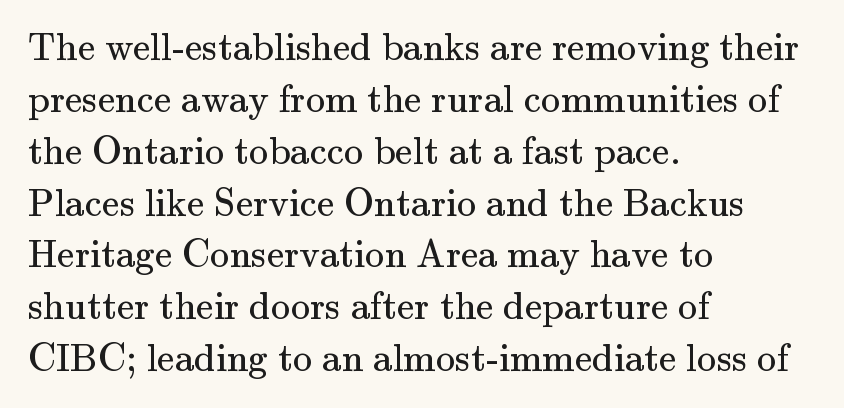
The image shows 39 px regular-weight serif type, upright; set left-aligned, normal line spacing (1.33x), normal letter spacing, not underlined; medium stroke contrast and a small x-height.
